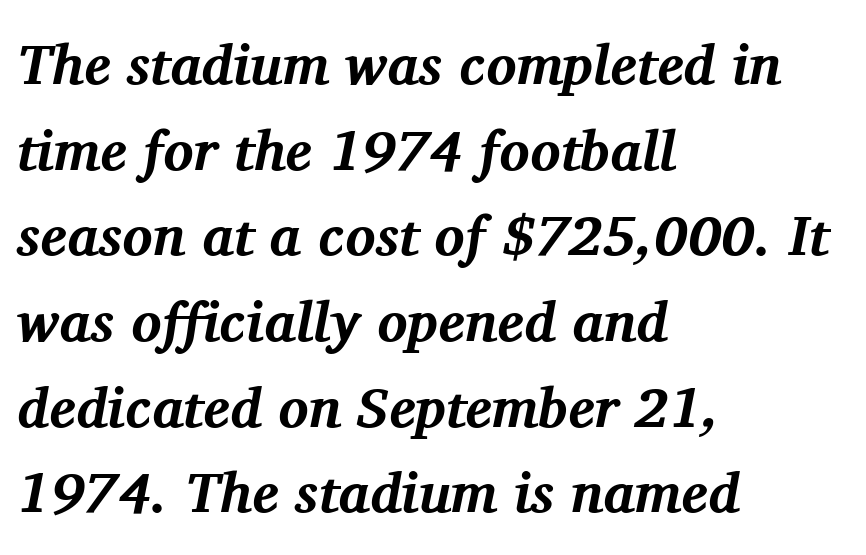
The image shows 56 px bold serif type, italic (leaning right); set left-aligned, normal line spacing (1.53x), normal letter spacing, not underlined; medium stroke contrast and a medium x-height.
